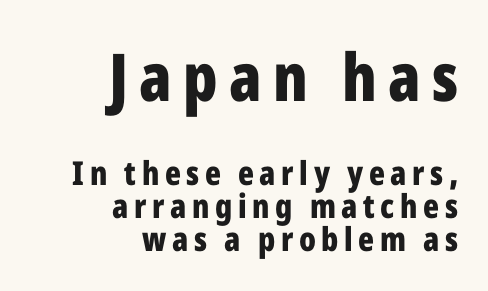
The passage shown begins with its larger block and ends with its smaller one. The rendering uses a bold face; every stroke is thick and dark. Grotesque or geometric, the face here clearly has no serifs. Teacher's note: observe the even right margin — that is flush-right alignment. Character widths vary here, with narrow letters taking less room than wide ones. Students, observe: this is what under-led, compact text looks like.
